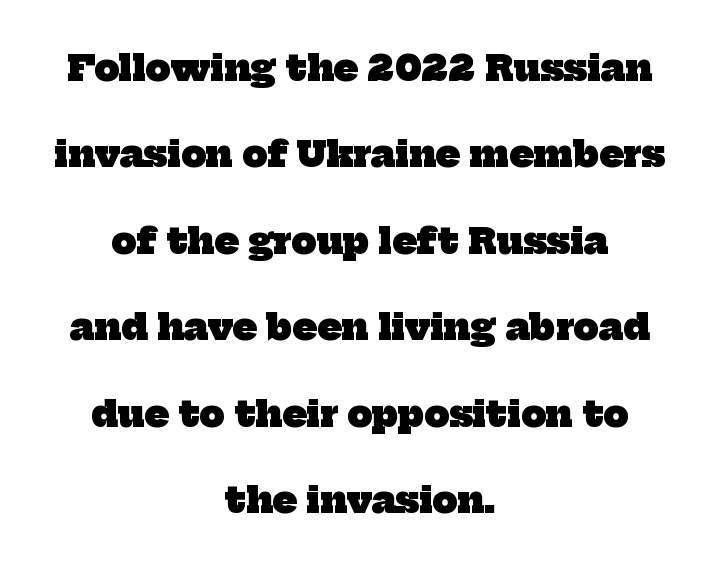
{"serif": "yes", "bold": "yes", "weight": "heavy", "width": "normal", "stroke_contrast": "low", "x_height": "medium", "monospaced": "no", "underline": "no", "align": "center", "line_spacing": "loose", "line_spacing_ratio": 2.47, "letter_spacing": "normal", "letter_spacing_em": 0.0, "glyph_px": 35}
